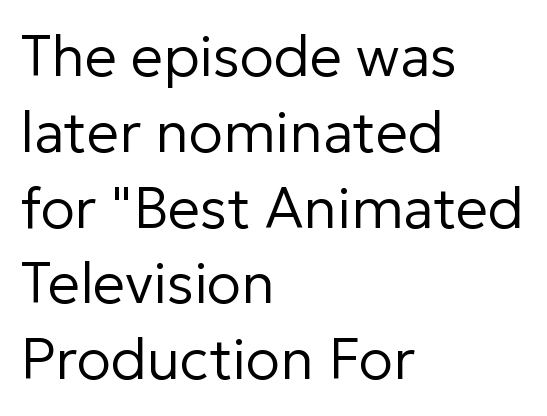
The image shows 57 px regular-weight sans-serif type, upright; set left-aligned, normal line spacing (1.33x), normal letter spacing, not underlined; low stroke contrast and a medium x-height.
